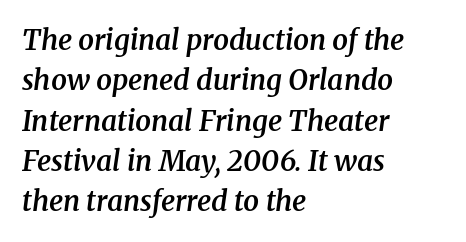
The lines sit at an ordinary, default distance from one another. A student would call this left alignment; a typographer would say flush left, rag right. The rendering uses natural spacing where letterforms have individual widths. The letters are slanted; this is an italic face.
